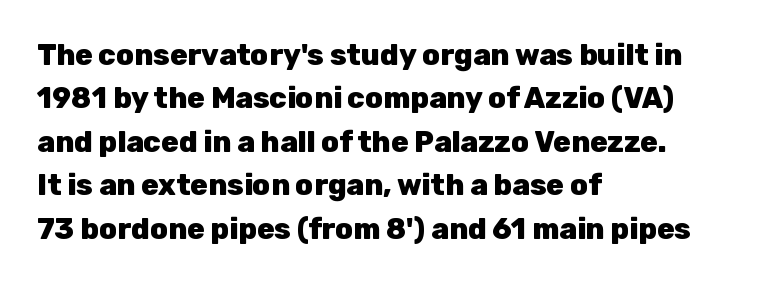
Is this a fixed-width face? No — the glyphs have proportional, varying widths. If you drew a ruler down the left edge, every line would touch it. Honestly, the row spacing looks completely unremarkable. A roman cut, with each character standing at attention. Lines of text with bare space underneath. Default kerning and tracking; the words read as compact shapes.
